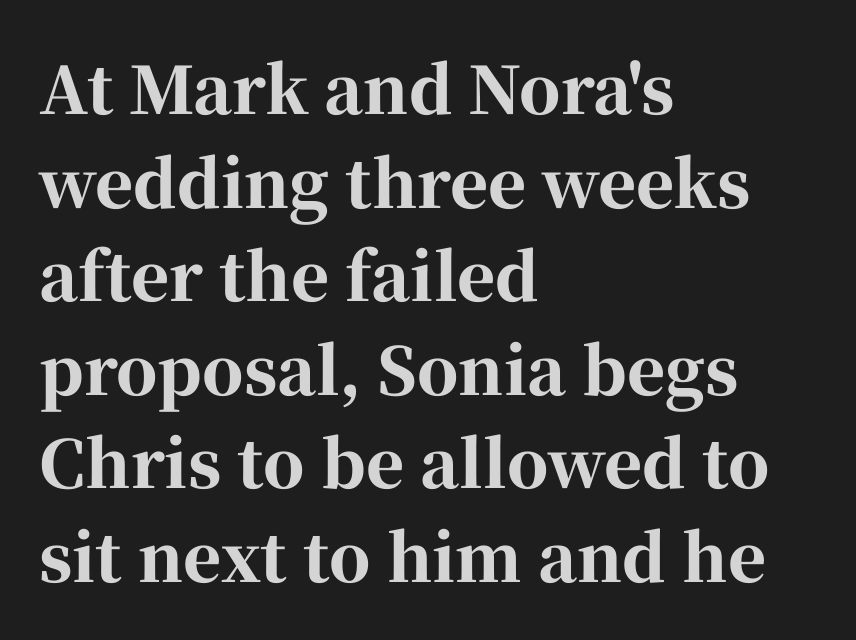
Character widths vary here, with narrow letters taking less room than wide ones. Clear beneath every line of the passage. The passage shown has conventional tracking throughout. Regarding leading, the lines here are spaced in the standard way. If you drew a line through each stem, it would be perfectly vertical.
